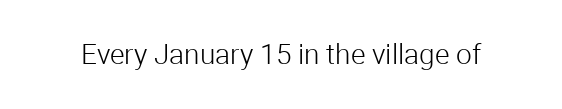
Q: Is the text bold? A: No.
Q: Is the text italic (slanted)? A: No, it is upright.
Q: Is the typeface a serif or a sans-serif typeface? A: Sans-serif.
Q: Is the text underlined? A: No.
Q: Is the spacing between letters normal or unusually wide? A: Normal.
Q: Width (condensed, normal, or wide)? A: Normal.
Q: Stroke contrast? A: Low.
Q: x-height? A: Medium.
Q: Monospaced? A: No.
